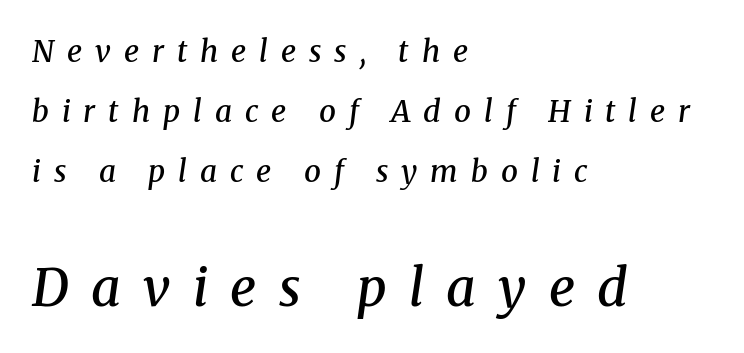
{"serif": "yes", "italic": "yes", "lean": "right", "slant_degrees": 8, "bold": "semi", "weight": "semibold", "width": "normal", "stroke_contrast": "medium", "x_height": "medium", "monospaced": "no", "underline": "no", "align": "left", "line_spacing": "loose", "line_spacing_ratio": 2.0, "letter_spacing": "wide", "letter_spacing_em": 0.43, "larger_block": "second", "size_ratio": 1.73, "glyph_px": 52}
